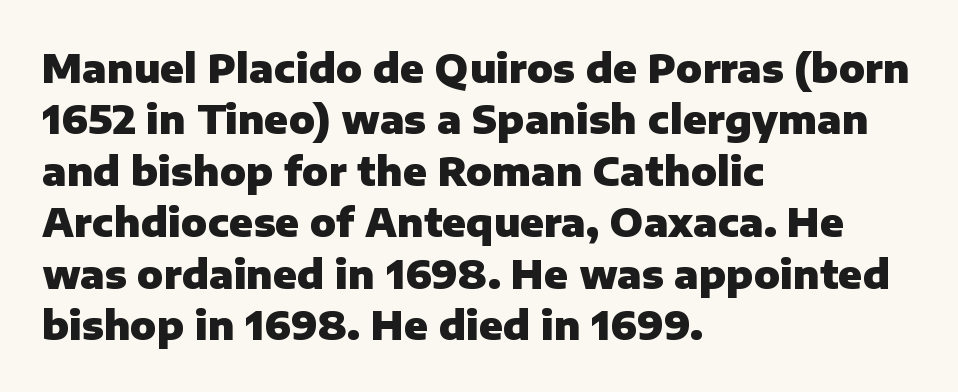
Q: Is the text bold? A: Yes.
Q: Is the text italic (slanted)? A: No, it is upright.
Q: Is the typeface a serif or a sans-serif typeface? A: Sans-serif.
Q: Is the text underlined? A: No.
Q: How is the paragraph aligned? A: Left-aligned.
Q: Is the spacing between letters normal or unusually wide? A: Normal.
Q: Is the spacing between lines tight, normal or loose? A: Normal.
Q: Width (condensed, normal, or wide)? A: Normal.
Q: Stroke contrast? A: Low.
Q: x-height? A: Medium.
Q: Monospaced? A: No.
